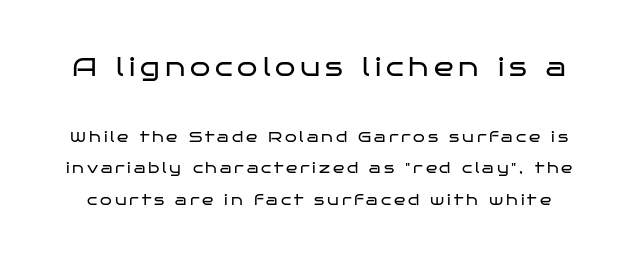
The image shows 26 px text type, upright; set loose line spacing (2.11x), not underlined; the first (top) block is 1.73x larger.
